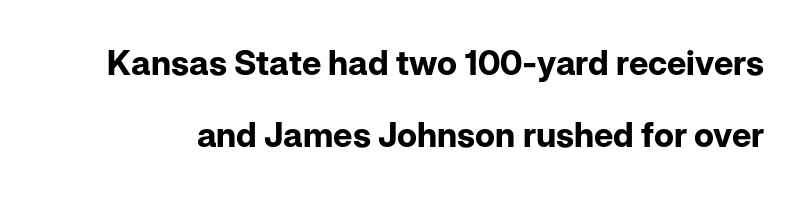
Descenders hang freely into open space. The space between consecutive lines is lavish. The letters advance in unequal steps, a hallmark of proportional type. If you drew a line through each stem, it would be perfectly vertical.
